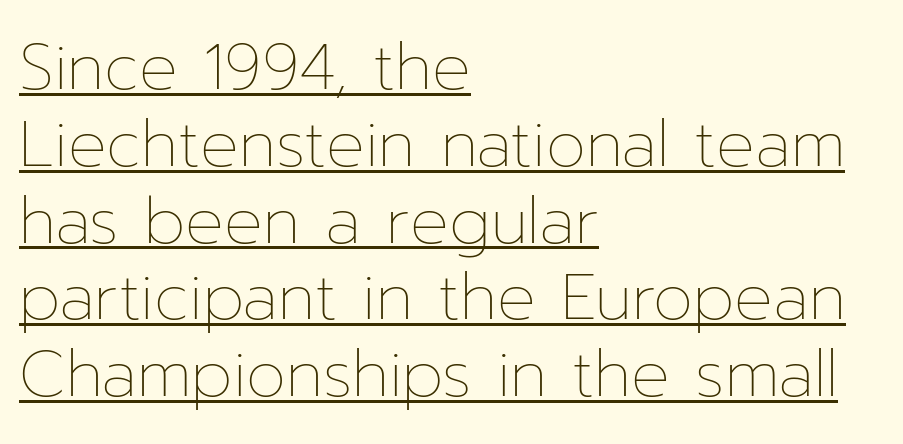
Q: Is the text bold? A: No.
Q: Is the text italic (slanted)? A: No, it is upright.
Q: Is the text underlined? A: Yes.
Q: How is the paragraph aligned? A: Left-aligned.
Q: Is the spacing between letters normal or unusually wide? A: Normal.
Q: Width (condensed, normal, or wide)? A: Normal.
Q: Stroke contrast? A: Low.
Q: x-height? A: Medium.
Q: Monospaced? A: No.
